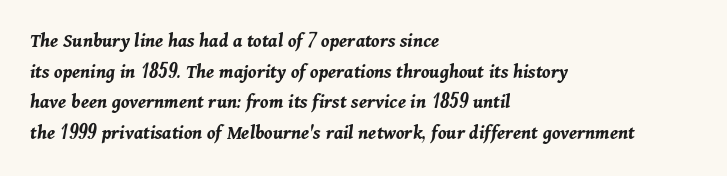
Q: Is the text bold? A: Yes.
Q: Is the text italic (slanted)? A: Yes, it leans right by about 11 degrees.
Q: Is the text underlined? A: No.
Q: How is the paragraph aligned? A: Left-aligned.
Q: Is the spacing between letters normal or unusually wide? A: Normal.
Q: Is the spacing between lines tight, normal or loose? A: Normal.
